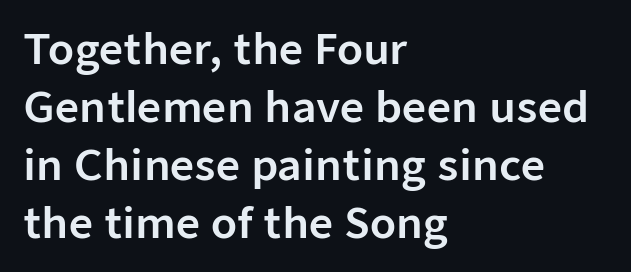
The image shows 42 px sans-serif type, upright; set left-aligned, normal line spacing (1.38x), normal letter spacing, not underlined; low stroke contrast and a medium x-height.
